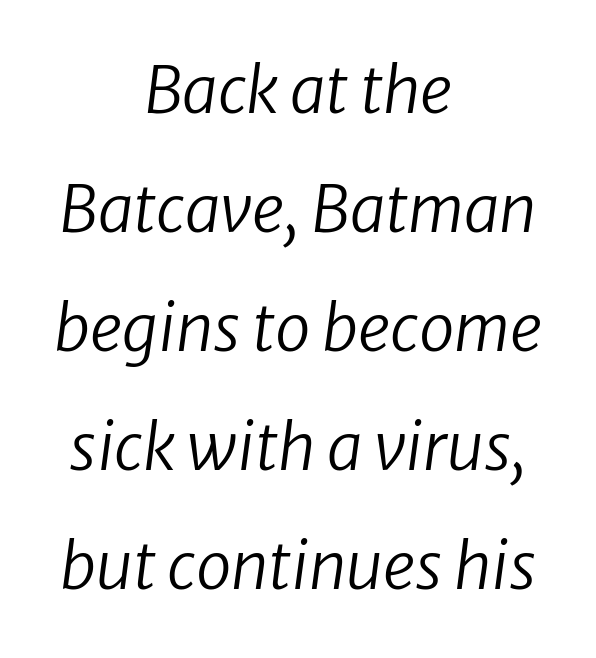
The image shows 64 px regular-weight sans-serif type; set centered, line spacing 1.86x, normal letter spacing, not underlined; low stroke contrast and a medium x-height.
